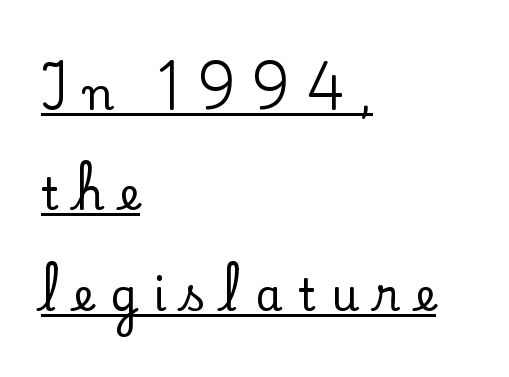
{"serif": "yes", "italic": "no", "width": "normal", "stroke_contrast": "low", "x_height": "small", "monospaced": "no", "underline": "yes", "align": "left", "line_spacing": "loose", "line_spacing_ratio": 2.28, "letter_spacing": "wide", "letter_spacing_em": 0.36, "glyph_px": 44}
